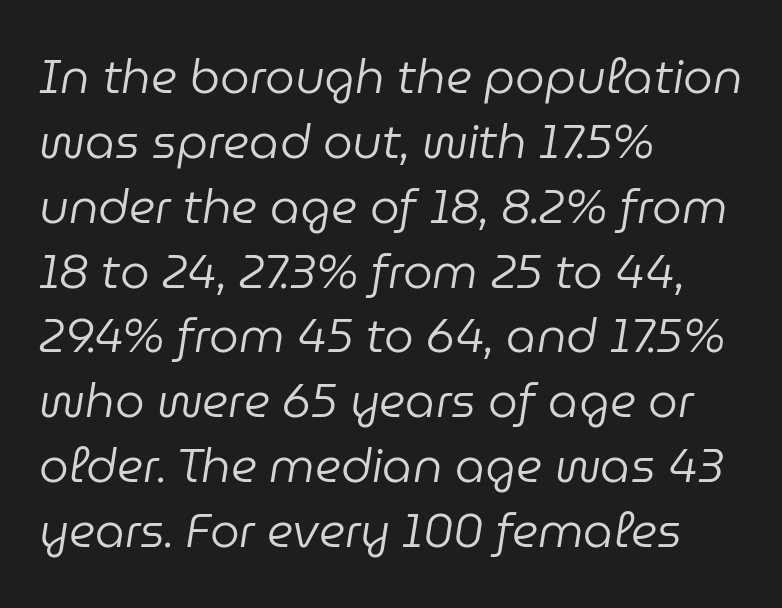
Q: Is the text bold? A: No.
Q: Is the text italic (slanted)? A: Yes, it leans right by about 9 degrees.
Q: Is the text underlined? A: No.
Q: How is the paragraph aligned? A: Left-aligned.
Q: Is the spacing between letters normal or unusually wide? A: Normal.
Q: Is the spacing between lines tight, normal or loose? A: Normal.
Q: Width (condensed, normal, or wide)? A: Normal.
Q: Stroke contrast? A: Low.
Q: x-height? A: Medium.
Q: Monospaced? A: No.
